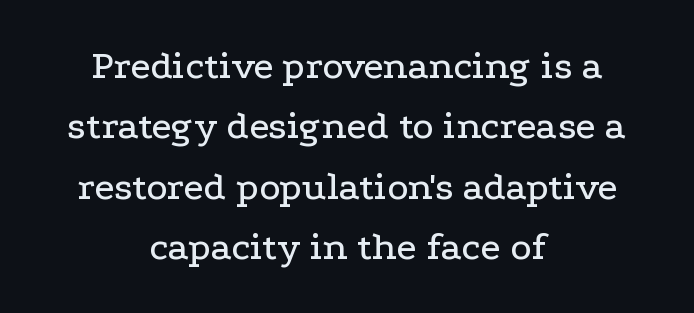
{"serif": "yes", "italic": "no", "width": "wide", "stroke_contrast": "low", "x_height": "medium", "monospaced": "no", "underline": "no", "align": "center", "line_spacing": "normal", "line_spacing_ratio": 1.51, "letter_spacing": "normal", "letter_spacing_em": 0.0, "glyph_px": 40}
